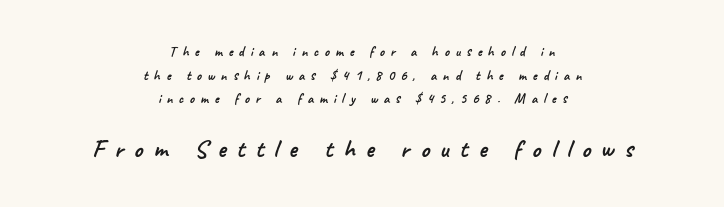
Descenders are the only things crossing below the line. Notice how descenders clear the ascenders below comfortably — that's standard leading. How are the letters spaced? Widely, with obvious added tracking. Note: smaller setting up top, larger setting below. The typesetter chose a symmetrical, centered arrangement here.
